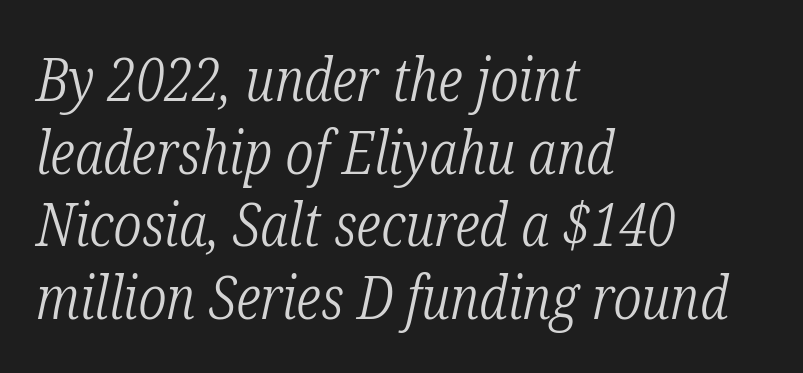
{"serif": "yes", "italic": "yes", "lean": "right", "slant_degrees": 12, "bold": "no", "weight": "light", "width": "condensed", "stroke_contrast": "low", "x_height": "medium", "monospaced": "no", "underline": "no", "align": "left", "line_spacing_ratio": 1.21, "letter_spacing": "normal", "letter_spacing_em": 0.0, "glyph_px": 60}
